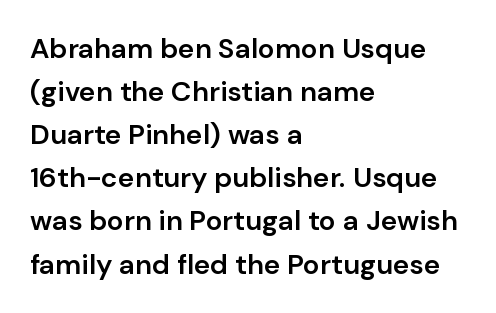
The image shows 28 px semibold sans-serif type, upright; set left-aligned, normal line spacing (1.54x), normal letter spacing, not underlined; low stroke contrast and a medium x-height.
